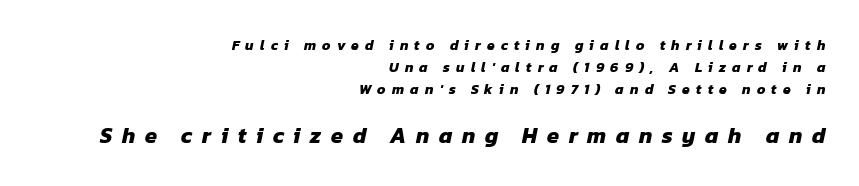
The image shows 22 px bold type; set right-aligned, normal line spacing (1.58x), unusually wide letter spacing (+0.44 em), not underlined; the second (bottom) block is 1.57x larger.
